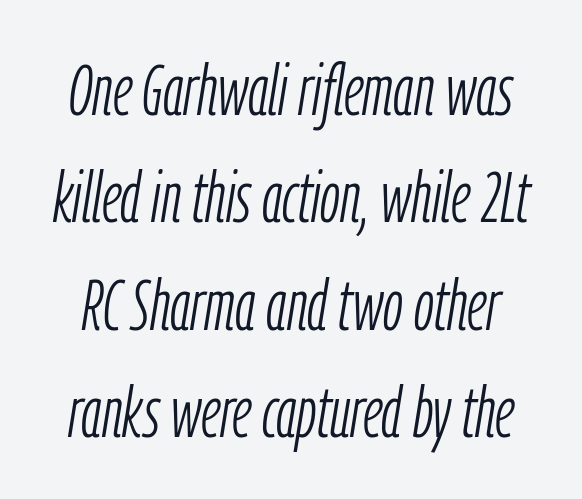
The image shows 72 px light, condensed type, italic (leaning right); set normal line spacing (1.49x), normal letter spacing, not underlined; low stroke contrast and a medium x-height.
